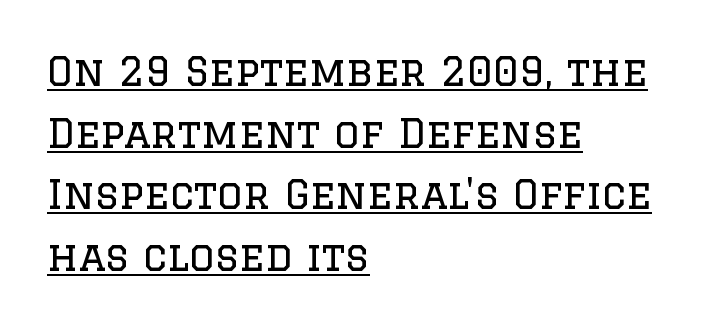
Q: Is the text bold? A: No.
Q: Is the text italic (slanted)? A: No, it is upright.
Q: Is the typeface a serif or a sans-serif typeface? A: Serif.
Q: Is the text underlined? A: Yes.
Q: How is the paragraph aligned? A: Left-aligned.
Q: Is the spacing between letters normal or unusually wide? A: Normal.
Q: Is the spacing between lines tight, normal or loose? A: Normal.
Q: Width (condensed, normal, or wide)? A: Normal.
Q: Stroke contrast? A: Low.
Q: x-height? A: Large.
Q: Monospaced? A: No.
